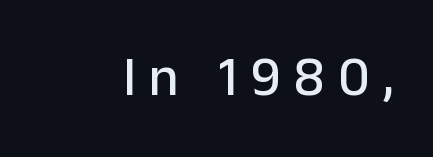
Q: Is the text italic (slanted)? A: No, it is upright.
Q: Is the typeface a serif or a sans-serif typeface? A: Sans-serif.
Q: Is the text underlined? A: No.
Q: Is the spacing between letters normal or unusually wide? A: Unusually wide.
Q: Width (condensed, normal, or wide)? A: Normal.
Q: Stroke contrast? A: Low.
Q: x-height? A: Medium.
Q: Monospaced? A: No.
